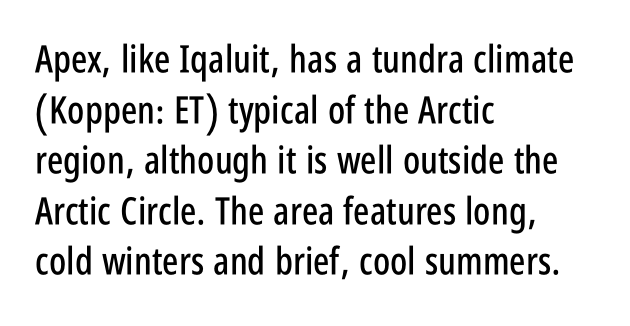
Q: Is the text italic (slanted)? A: No, it is upright.
Q: Is the typeface a serif or a sans-serif typeface? A: Sans-serif.
Q: Is the text underlined? A: No.
Q: How is the paragraph aligned? A: Left-aligned.
Q: Is the spacing between letters normal or unusually wide? A: Normal.
Q: Is the spacing between lines tight, normal or loose? A: Normal.
Q: Width (condensed, normal, or wide)? A: Condensed.
Q: Stroke contrast? A: Low.
Q: x-height? A: Large.
Q: Monospaced? A: No.
